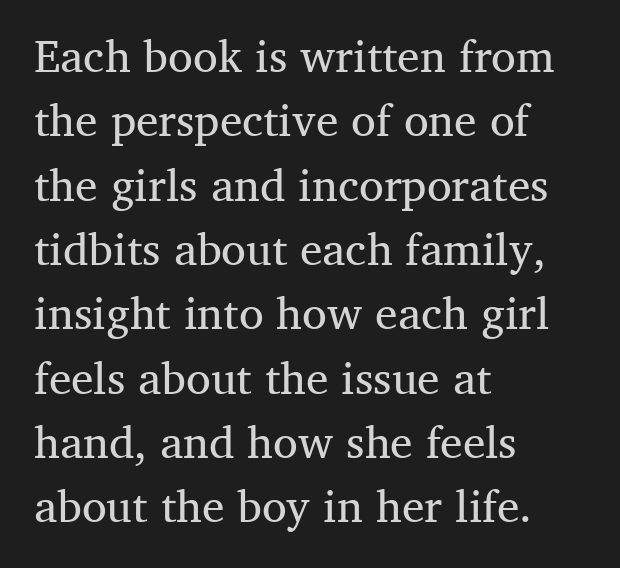
The paragraph shown leans on its left margin. This sample uses plain, unmodified letter spacing. The type sits square on the baseline with zero lean. No chunkiness to these letters — they're not bold. Character widths vary here, with narrow letters taking less room than wide ones. Small tapered or slab feet sit at the stroke ends, so this counts as serif.
